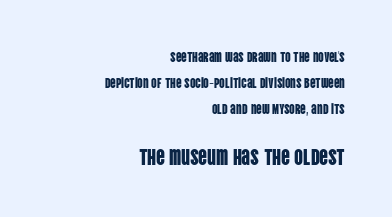
{"italic": "no", "underline": "no", "align": "right", "line_spacing_ratio": 1.85, "letter_spacing": "normal", "letter_spacing_em": 0.0, "larger_block": "second", "size_ratio": 1.57, "glyph_px": 22}
